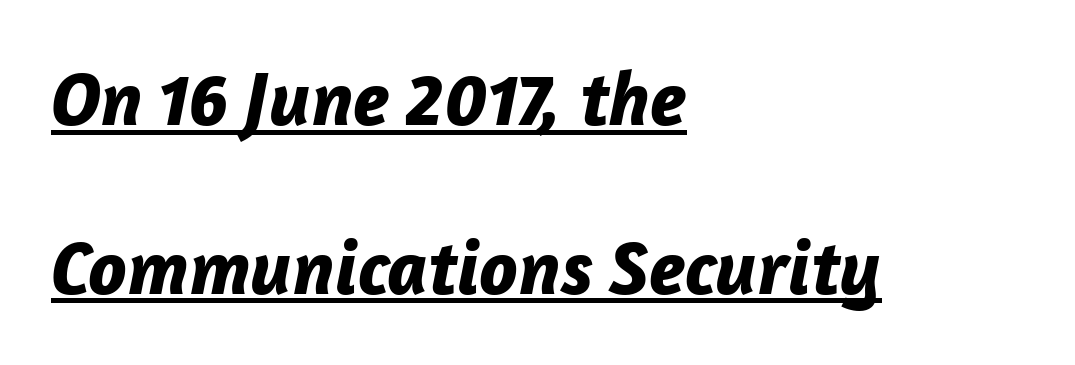
{"italic": "yes", "lean": "right", "slant_degrees": 12, "bold": "yes", "weight": "bold", "width": "normal", "stroke_contrast": "low", "x_height": "medium", "monospaced": "no", "underline": "yes", "align": "left", "line_spacing": "loose", "line_spacing_ratio": 2.19, "letter_spacing": "normal", "letter_spacing_em": 0.0, "glyph_px": 77}
